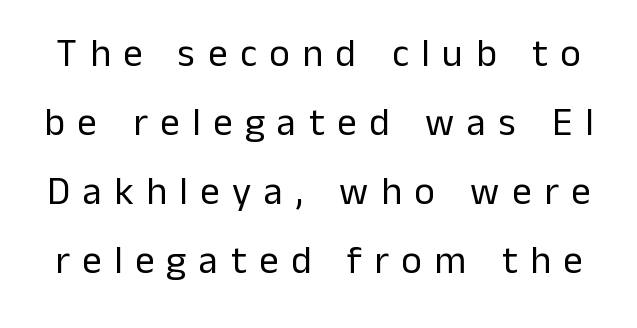
{"serif": "no", "italic": "no", "bold": "no", "weight": "regular", "width": "normal", "stroke_contrast": "low", "x_height": "medium", "monospaced": "no", "underline": "no", "line_spacing_ratio": 1.77, "letter_spacing": "wide", "letter_spacing_em": 0.32, "glyph_px": 39}
